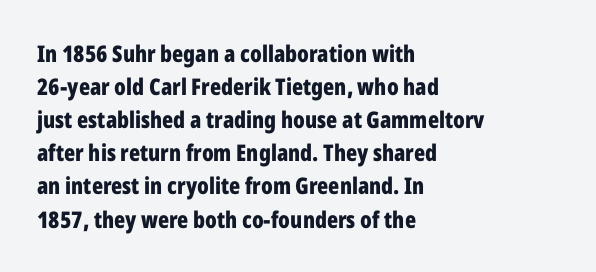
This sample keeps an unexceptional amount of space between lines. Strokes here are thick enough to call this a true bold. A student would call this left alignment; a typographer would say flush left, rag right. You can tell it's not italic because the verticals are truly vertical.
